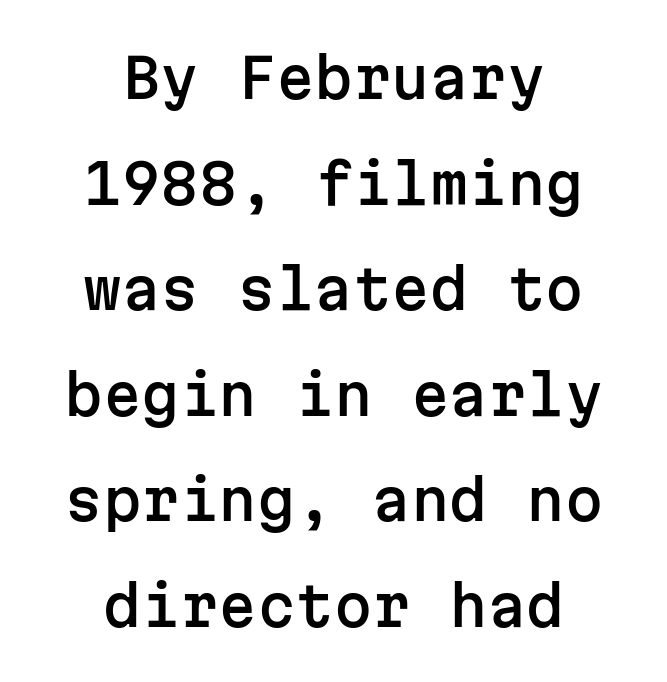
Q: Is the text italic (slanted)? A: No, it is upright.
Q: Is the typeface a serif or a sans-serif typeface? A: Sans-serif.
Q: Is the text underlined? A: No.
Q: How is the paragraph aligned? A: Centered.
Q: Is the spacing between letters normal or unusually wide? A: Normal.
Q: Is the spacing between lines tight, normal or loose? A: Loose.
Q: Width (condensed, normal, or wide)? A: Normal.
Q: Stroke contrast? A: Low.
Q: x-height? A: Medium.
Q: Monospaced? A: Yes.
